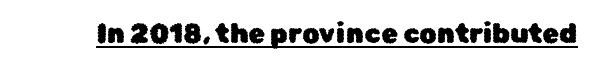
Q: Is the text italic (slanted)? A: No, it is upright.
Q: Is the text underlined? A: Yes.
Q: Is the spacing between letters normal or unusually wide? A: Normal.
